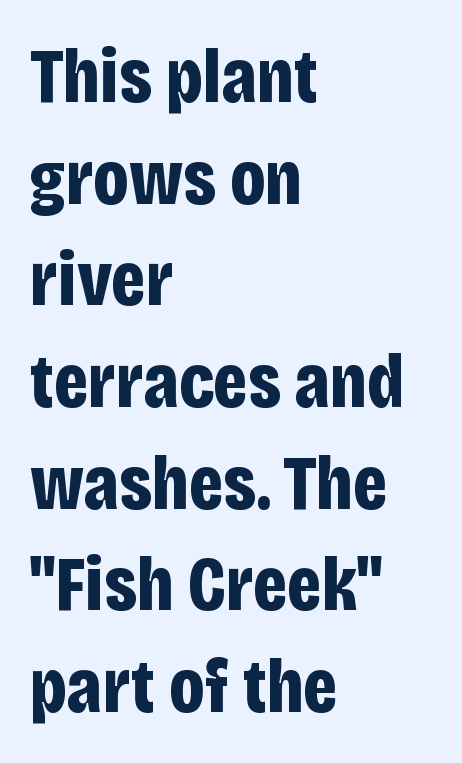
{"serif": "no", "italic": "no", "bold": "yes", "weight": "bold", "width": "condensed", "stroke_contrast": "low", "x_height": "large", "monospaced": "no", "underline": "no", "align": "left", "line_spacing": "normal", "line_spacing_ratio": 1.32, "letter_spacing": "normal", "letter_spacing_em": 0.0, "glyph_px": 77}
